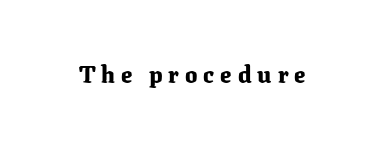
The image shows 23 px bold type, upright; set unusually wide letter spacing (+0.26 em), not underlined.
